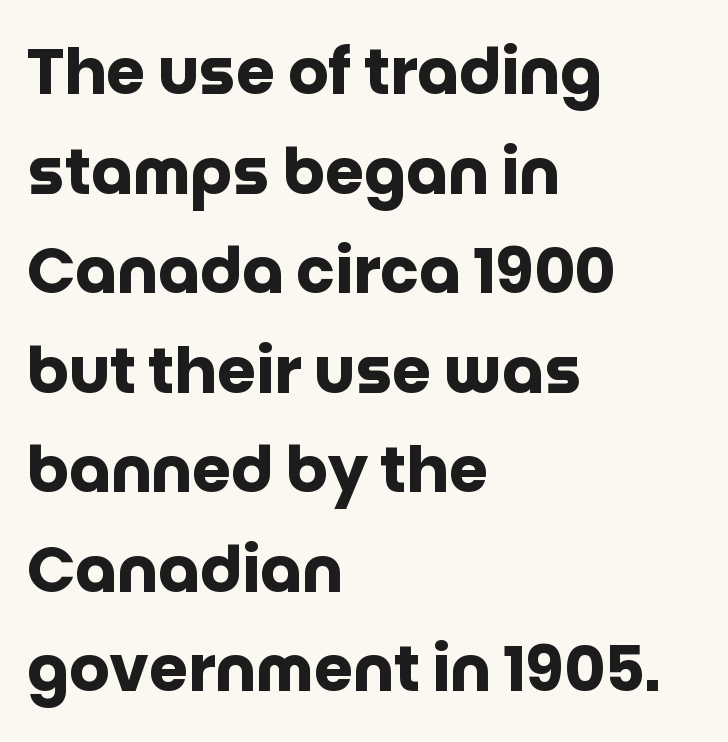
The image shows 63 px heavy sans-serif type, upright; set left-aligned, normal line spacing (1.58x), normal letter spacing, not underlined; low stroke contrast and a large x-height.
